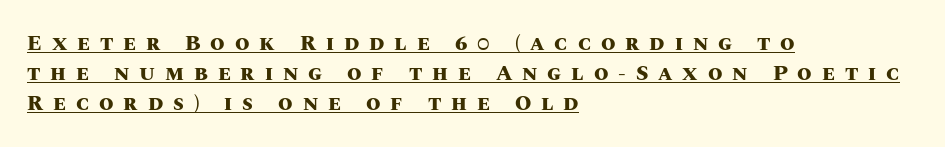
Q: Is the text bold? A: Yes.
Q: Is the text italic (slanted)? A: No, it is upright.
Q: Is the text underlined? A: Yes.
Q: How is the paragraph aligned? A: Left-aligned.
Q: Is the spacing between letters normal or unusually wide? A: Unusually wide.
Q: Is the spacing between lines tight, normal or loose? A: Normal.
